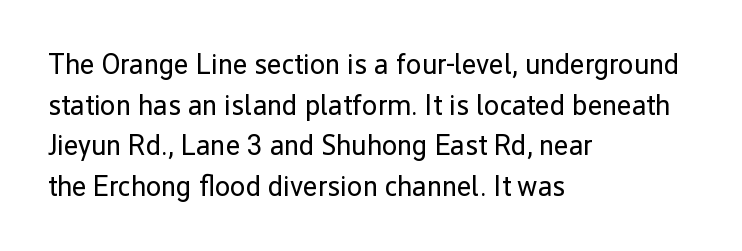
Think of a printed novel: that variable character pitch is what you see here. The strokes carry an ordinary text weight at most. Short and long lines alike share a common starting point at left. The designer went with a sans here, leaving each stem footless. The face used here is rendered with its standard letterfit. Any mark beneath the type? The region is blank.
